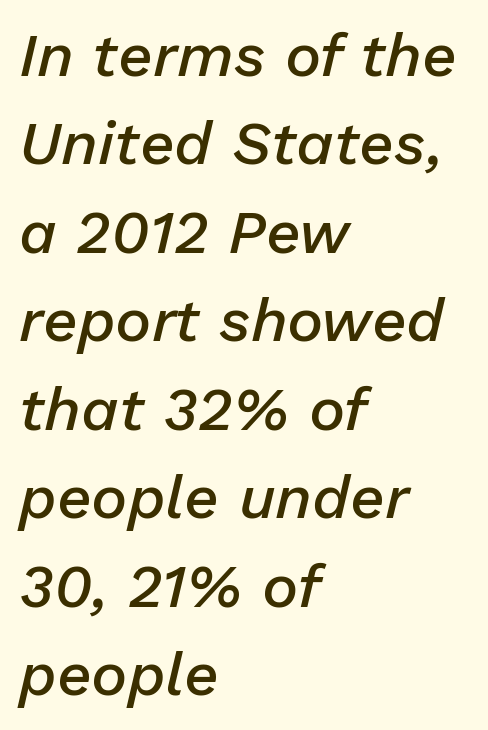
Typeset ragged right — the left edge is the straight one. Look at the stroke-to-counter ratio: somewhat heavy, a semibold. Each letter keeps its own natural width here, so spacing adapts to shape. The glyphs are unaccompanied by any horizontal stroke below them.
